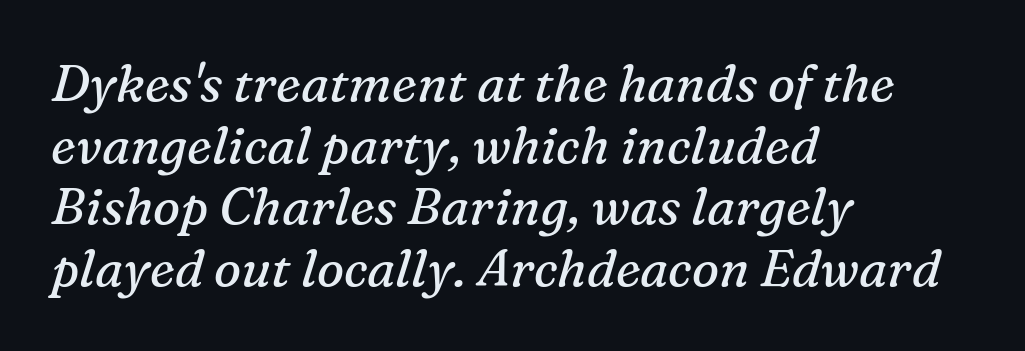
The image shows 51 px regular-weight serif type, italic (leaning right); set left-aligned, line spacing 1.21x, normal letter spacing, not underlined; medium stroke contrast and a medium x-height.
